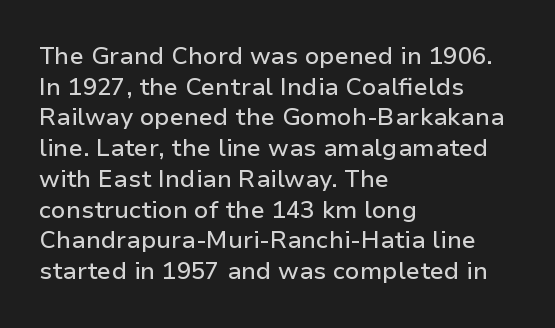
These lines stack with their left ends in a neat column. This sample uses plain, unmodified letter spacing. Rows of type keep a routine distance in the vertical direction. The glyphs are unaccompanied by any horizontal stroke below them. Vertical strokes here are truly vertical.
